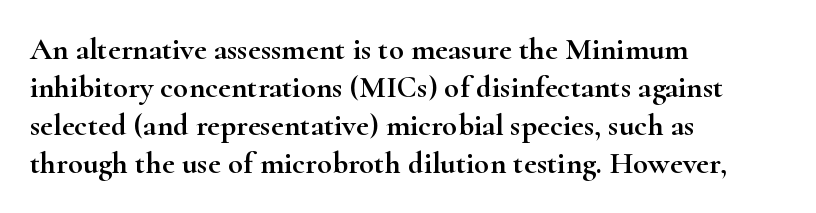
The image shows 31 px wide serif type, upright; set left-aligned, line spacing 1.23x, normal letter spacing, not underlined; high stroke contrast and a small x-height.
